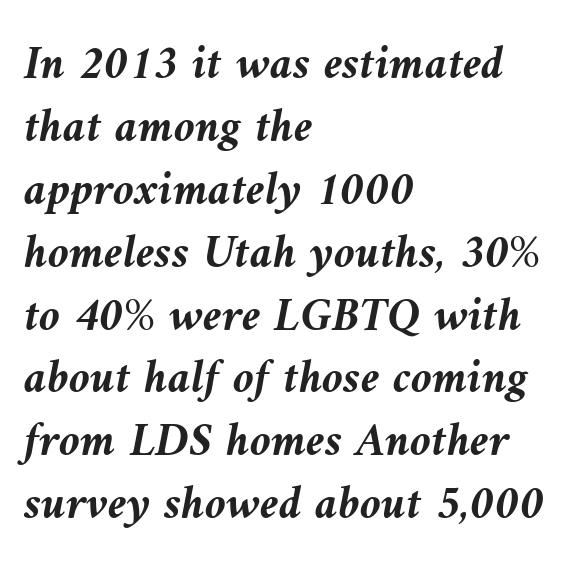
{"italic": "yes", "lean": "left", "slant_degrees": 10, "bold": "yes", "weight": "semibold", "width": "normal", "stroke_contrast": "medium", "x_height": "medium", "monospaced": "no", "underline": "no", "align": "left", "line_spacing": "normal", "line_spacing_ratio": 1.31, "letter_spacing": "normal", "letter_spacing_em": 0.0, "glyph_px": 48}
